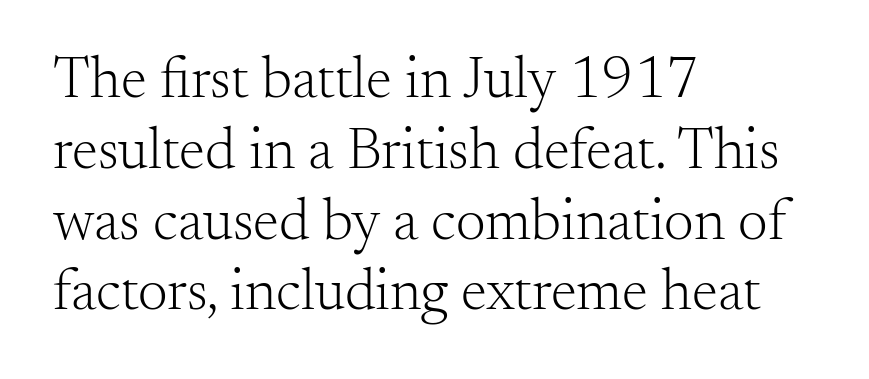
Q: Is the text bold? A: No.
Q: Is the text italic (slanted)? A: No, it is upright.
Q: Is the typeface a serif or a sans-serif typeface? A: Serif.
Q: Is the text underlined? A: No.
Q: How is the paragraph aligned? A: Left-aligned.
Q: Is the spacing between letters normal or unusually wide? A: Normal.
Q: Width (condensed, normal, or wide)? A: Normal.
Q: Stroke contrast? A: Medium.
Q: x-height? A: Small.
Q: Monospaced? A: No.
